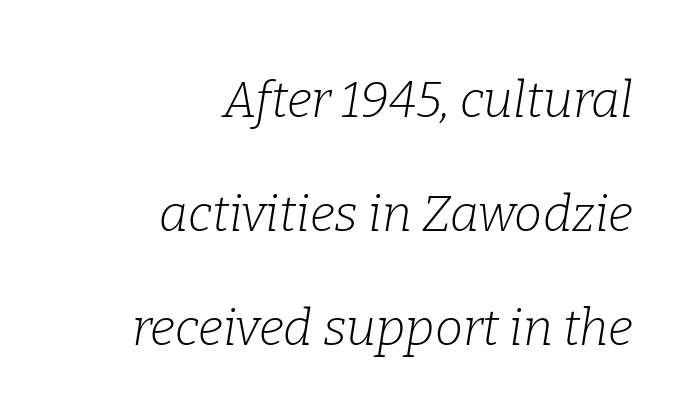
Baseline-to-baseline distance is far greater than the letter height. Every row of glyphs terminates at an identical x-position on the right. Lines of text with bare space underneath. In terms of letterspacing, this is plain default setting. Letterform terminals end in serifs throughout the passage. Each letter keeps its own natural width here, so spacing adapts to shape.
